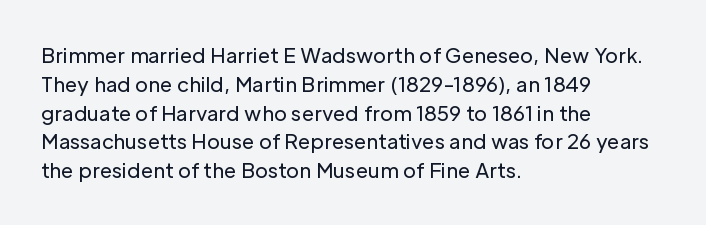
Vertical strokes here are truly vertical. The typesetting does not lean heavy: it is not bold. These lines keep a tight, regular rhythm from letter to letter. Anything drawn beneath the words? Only blank space. The designer left line spacing at the default. Caption: multi-line text, flush left, ragged right.
